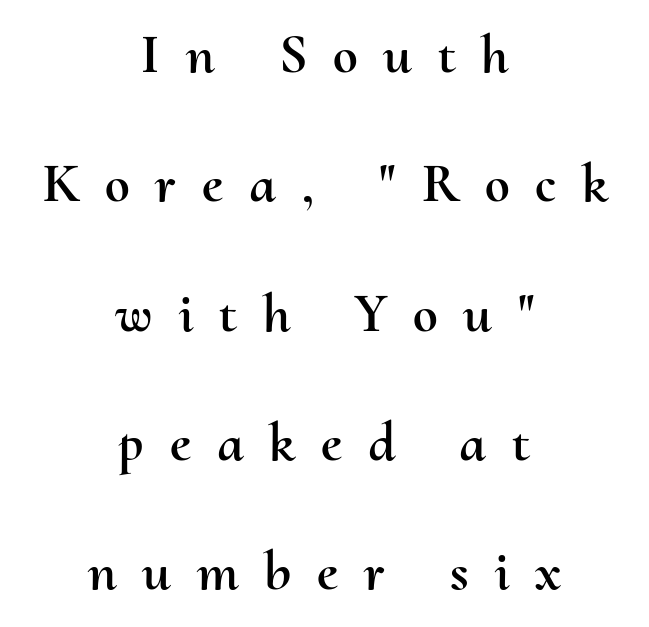
The image shows 56 px text type, upright; set centered, loose line spacing (2.31x), unusually wide letter spacing (+0.46 em), not underlined; medium stroke contrast and a small x-height.
